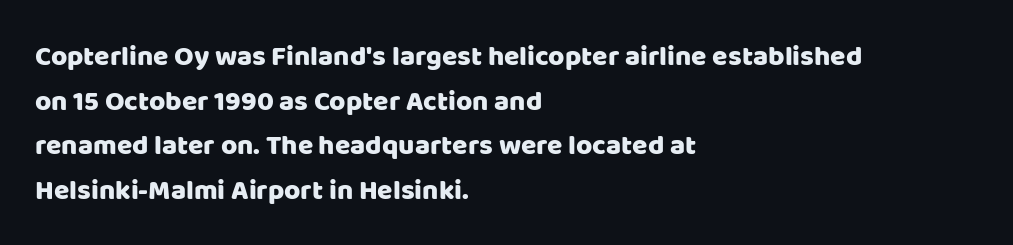
{"serif": "no", "italic": "no", "width": "normal", "stroke_contrast": "low", "x_height": "large", "monospaced": "no", "underline": "no", "align": "left", "line_spacing": "normal", "line_spacing_ratio": 1.59, "letter_spacing": "normal", "letter_spacing_em": 0.0, "glyph_px": 28}
